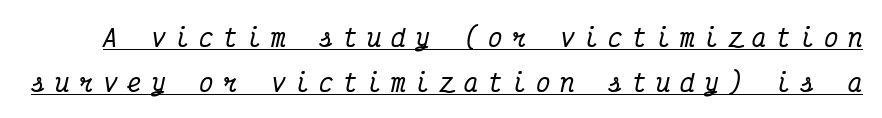
The image shows 24 px text type, italic (leaning right); set line spacing 1.86x, unusually wide letter spacing (+0.4 em), underlined.
